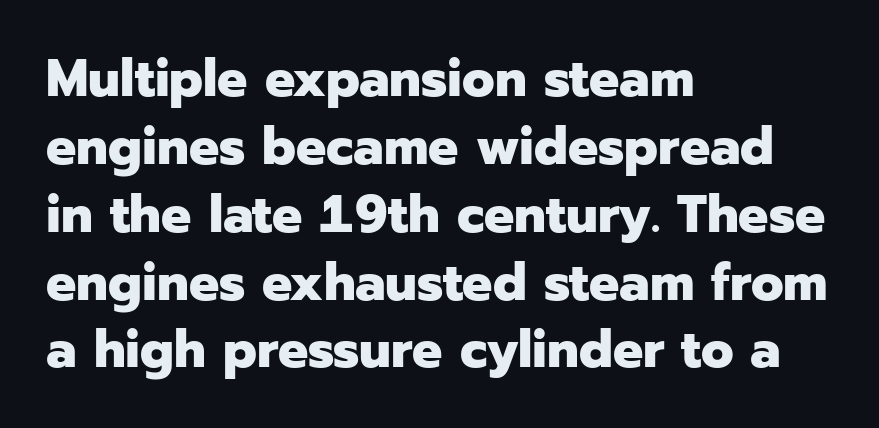
Q: Is the text bold? A: Yes.
Q: Is the text italic (slanted)? A: No, it is upright.
Q: Is the typeface a serif or a sans-serif typeface? A: Sans-serif.
Q: Is the text underlined? A: No.
Q: How is the paragraph aligned? A: Left-aligned.
Q: Is the spacing between letters normal or unusually wide? A: Normal.
Q: Is the spacing between lines tight, normal or loose? A: Normal.
Q: Width (condensed, normal, or wide)? A: Normal.
Q: Stroke contrast? A: Low.
Q: x-height? A: Medium.
Q: Monospaced? A: No.
